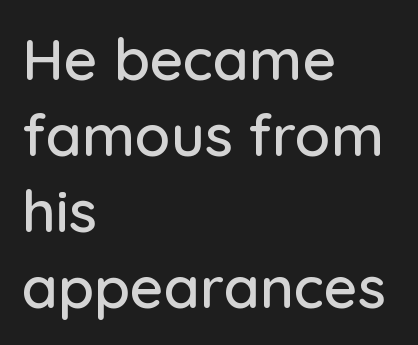
{"serif": "no", "italic": "no", "width": "normal", "stroke_contrast": "low", "x_height": "medium", "monospaced": "no", "underline": "no", "align": "left", "line_spacing": "normal", "line_spacing_ratio": 1.31, "letter_spacing": "normal", "letter_spacing_em": 0.0, "glyph_px": 58}
